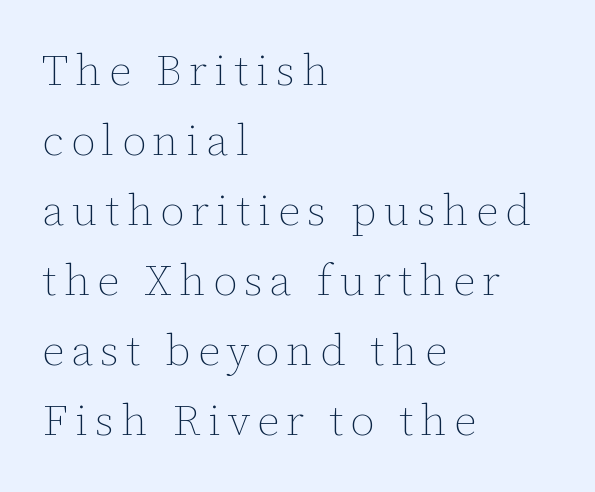
Q: Is the text bold? A: No.
Q: Is the text italic (slanted)? A: No, it is upright.
Q: Is the text underlined? A: No.
Q: How is the paragraph aligned? A: Left-aligned.
Q: Is the spacing between lines tight, normal or loose? A: Normal.
Q: Width (condensed, normal, or wide)? A: Normal.
Q: Stroke contrast? A: Low.
Q: x-height? A: Medium.
Q: Monospaced? A: No.
